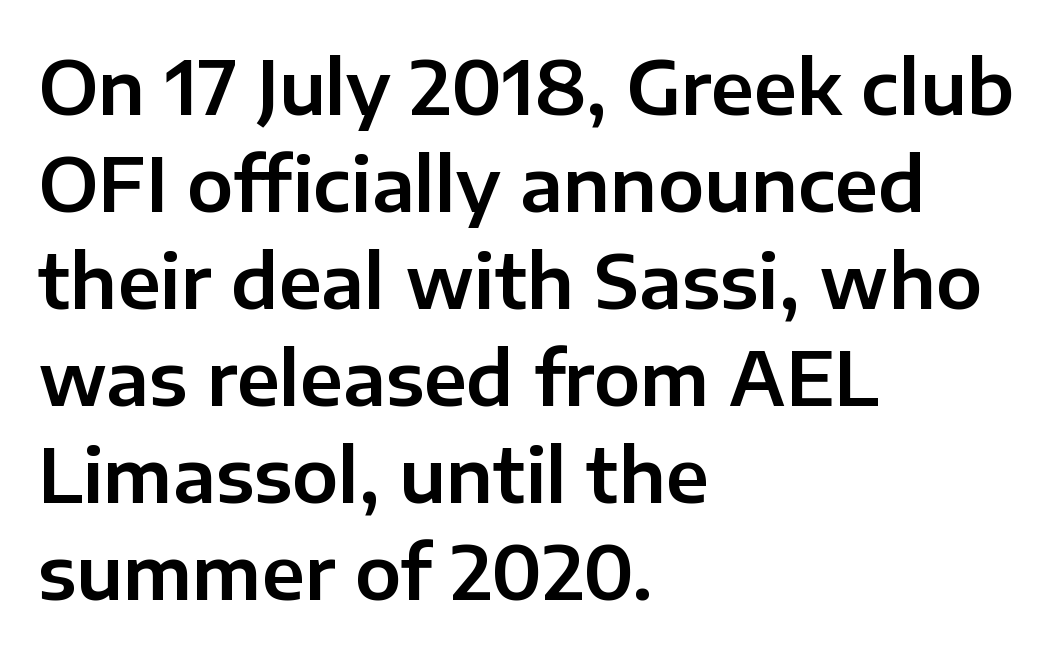
Think of a printed novel: that variable character pitch is what you see here. Reading down the block, your eye returns to a fixed left position each line. How are the letters spaced? Ordinarily, with no added tracking. Clear beneath every line of the passage. Students, observe: this is what conventionally led text looks like.
